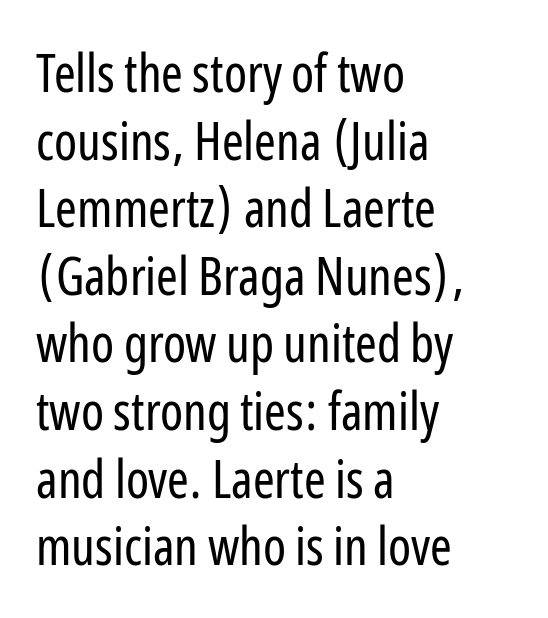
Anything drawn beneath the words? Only blank space. Posture: vertical. Stroke terminals: plain, sans-serif. Spacing between characters is what you'd get straight out of the box. Varying glyph widths throughout — classic text-font behaviour.
